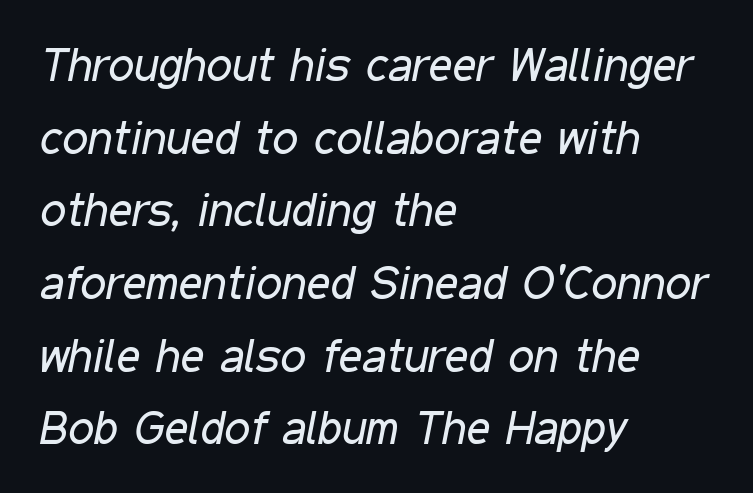
The image shows 46 px regular-weight, condensed type, italic (leaning right); set left-aligned, normal line spacing (1.58x), normal letter spacing, not underlined; low stroke contrast and a medium x-height.
